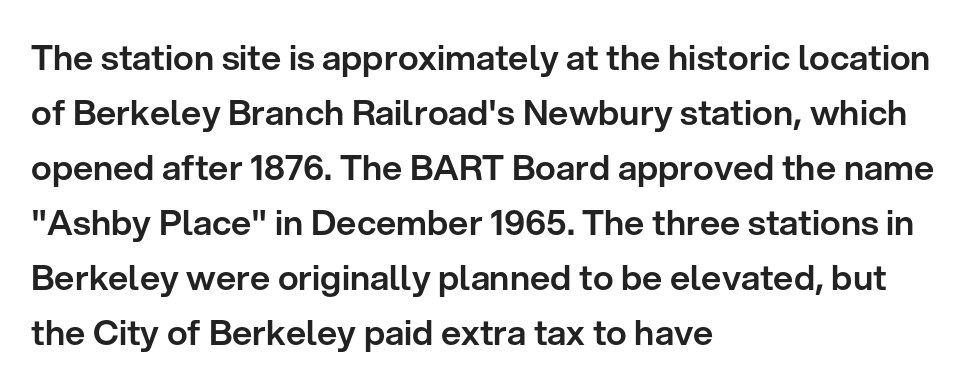
Q: Is the text italic (slanted)? A: No, it is upright.
Q: Is the typeface a serif or a sans-serif typeface? A: Sans-serif.
Q: Is the text underlined? A: No.
Q: How is the paragraph aligned? A: Left-aligned.
Q: Is the spacing between letters normal or unusually wide? A: Normal.
Q: Is the spacing between lines tight, normal or loose? A: Normal.
Q: Width (condensed, normal, or wide)? A: Normal.
Q: Stroke contrast? A: Low.
Q: x-height? A: Medium.
Q: Monospaced? A: No.
